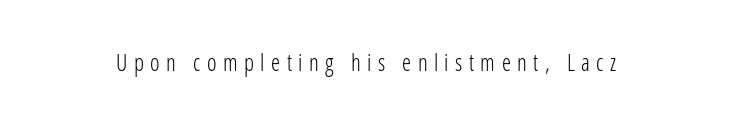
Characters follow at a spacing far wider than the type designer built in. The glyphs are unaccompanied by any horizontal stroke below them. The type sits square on the baseline with zero lean. The font is comparable to plain body text, perhaps lighter.
